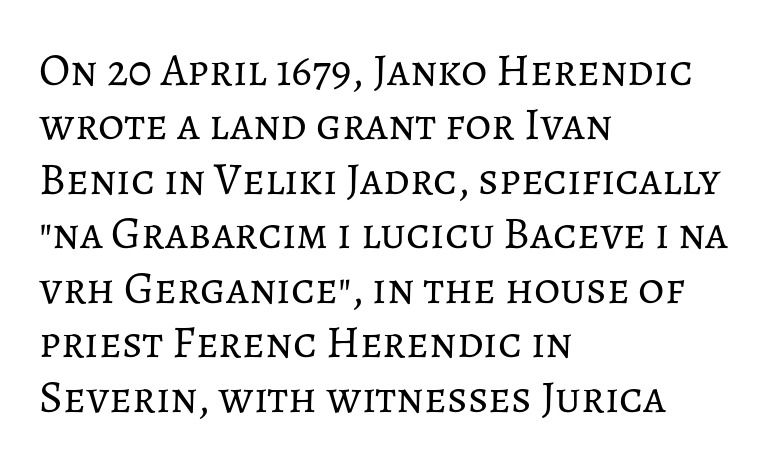
{"italic": "no", "bold": "no", "weight": "regular", "width": "normal", "stroke_contrast": "low", "x_height": "medium", "monospaced": "no", "underline": "no", "align": "left", "line_spacing_ratio": 1.21, "letter_spacing": "normal", "letter_spacing_em": 0.0, "glyph_px": 45}
